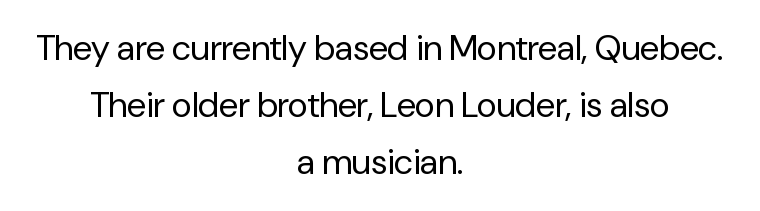
No heavy texture on the line: the type isn't bold. Visually the block forms a symmetrical silhouette, jagged on both flanks. Look at the tracking — it's just the regular setting, nothing added. These lines are rendered in a variable-pitch font.
